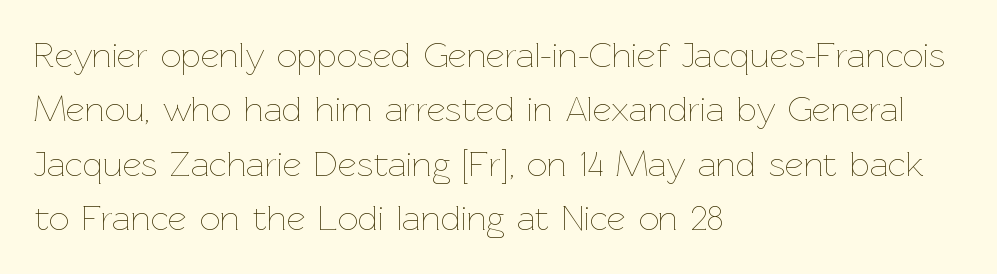
Q: Is the text bold? A: No.
Q: Is the text italic (slanted)? A: No, it is upright.
Q: Is the text underlined? A: No.
Q: How is the paragraph aligned? A: Left-aligned.
Q: Is the spacing between letters normal or unusually wide? A: Normal.
Q: Is the spacing between lines tight, normal or loose? A: Normal.
Q: Width (condensed, normal, or wide)? A: Normal.
Q: Stroke contrast? A: Low.
Q: x-height? A: Medium.
Q: Monospaced? A: No.
